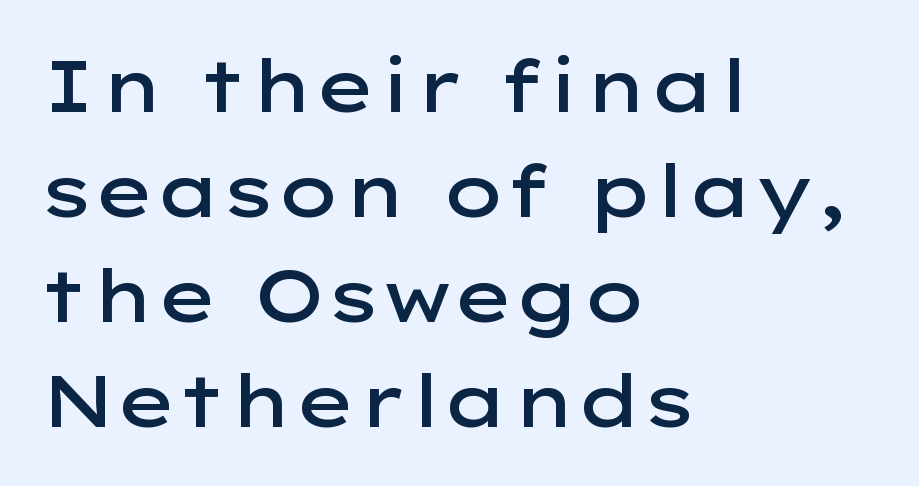
These lines were composed using upright roman letters. Looks like regular typesetting: each glyph gets only the width it needs. Stroke thickness is moderately raised; the sample reads as semibold. Every row of glyphs begins at an identical x-position on the left. The vertical gap from one line to the next is medium. Here the glyphs are tracked normally, forming tight word shapes.
